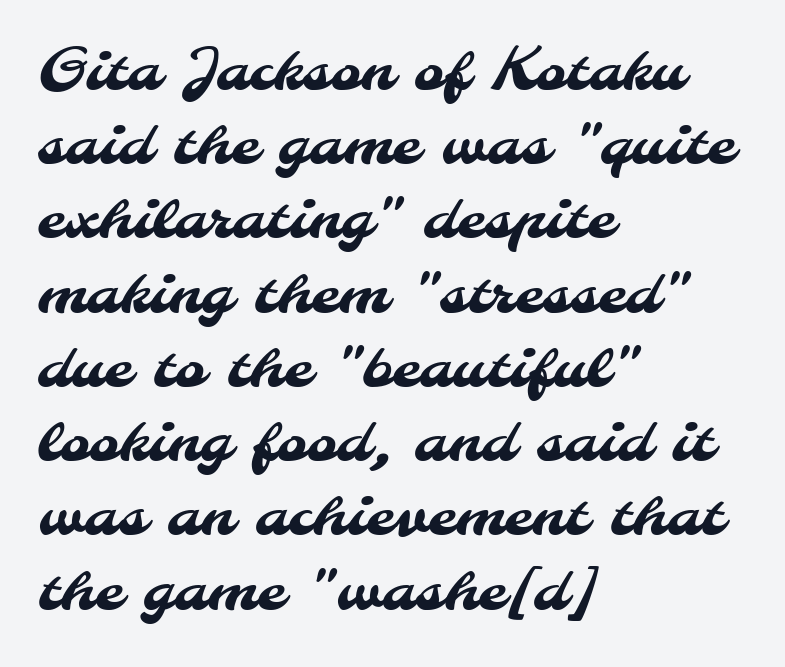
Q: Is the typeface a serif or a sans-serif typeface? A: Sans-serif.
Q: Is the text underlined? A: No.
Q: How is the paragraph aligned? A: Left-aligned.
Q: Is the spacing between letters normal or unusually wide? A: Normal.
Q: Is the spacing between lines tight, normal or loose? A: Normal.
Q: Width (condensed, normal, or wide)? A: Normal.
Q: Stroke contrast? A: Medium.
Q: x-height? A: Small.
Q: Monospaced? A: No.
